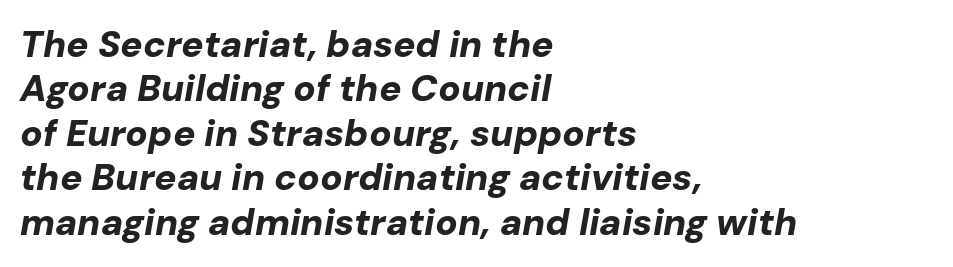
The image shows 37 px bold type, italic (leaning right); set left-aligned, line spacing 1.2x, normal letter spacing, not underlined; low stroke contrast and a medium x-height.
